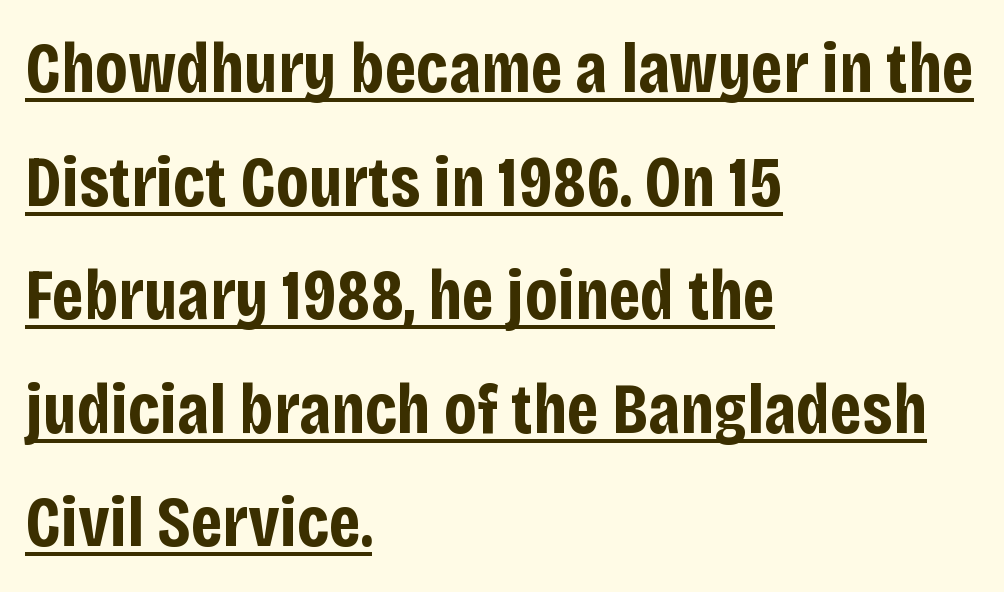
Q: Is the text bold? A: Yes.
Q: Is the text italic (slanted)? A: No, it is upright.
Q: Is the typeface a serif or a sans-serif typeface? A: Sans-serif.
Q: Is the text underlined? A: Yes.
Q: How is the paragraph aligned? A: Left-aligned.
Q: Is the spacing between letters normal or unusually wide? A: Normal.
Q: Is the spacing between lines tight, normal or loose? A: Normal.
Q: Width (condensed, normal, or wide)? A: Condensed.
Q: Stroke contrast? A: Low.
Q: x-height? A: Large.
Q: Monospaced? A: No.
